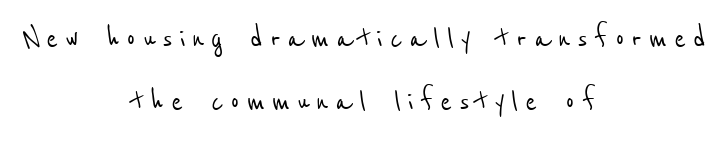
The image shows 35 px condensed sans-serif type; set centered, line spacing 1.79x, not underlined; low stroke contrast and a medium x-height.
